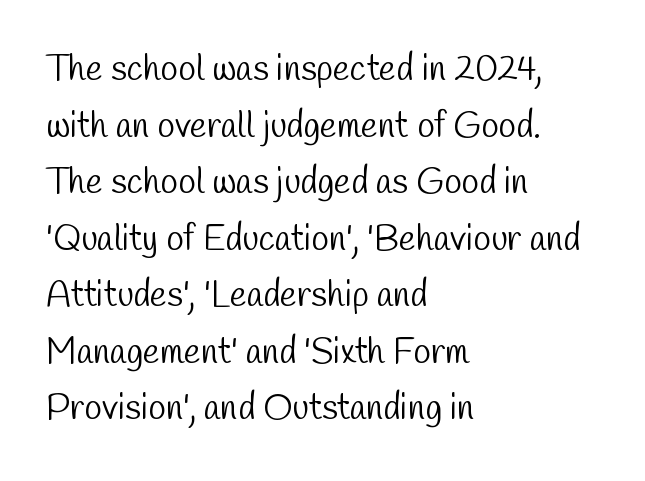
The cut favours lightness, reaching ordinary text weight at its darkest. Bare-footed words on every line. A typesetter would call this proportional, since set widths differ per character. A classic flush-left, rag-right setting is used for this passage.
